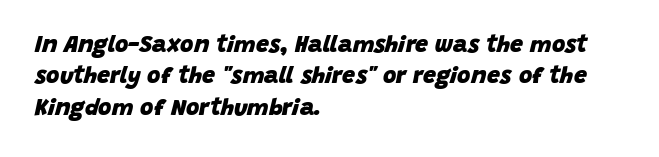
Q: Is the text bold? A: Yes.
Q: Is the text italic (slanted)? A: Yes, it leans right by about 15 degrees.
Q: Is the text underlined? A: No.
Q: How is the paragraph aligned? A: Left-aligned.
Q: Is the spacing between letters normal or unusually wide? A: Normal.
Q: Is the spacing between lines tight, normal or loose? A: Normal.
